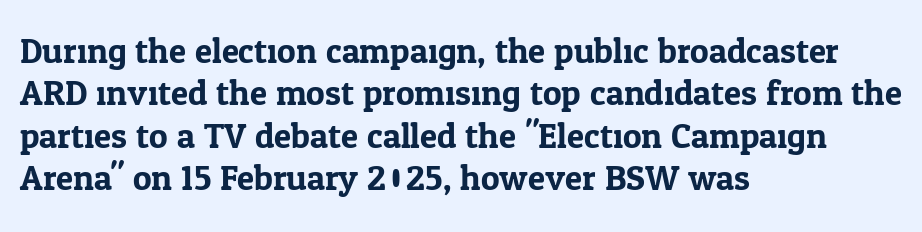
Which margin do the lines hug? The left one — the right edge is uneven. Caption: standard tracking, unaltered. The gap between lines stays unmarked. Ordinary non-slanted type is in use.
